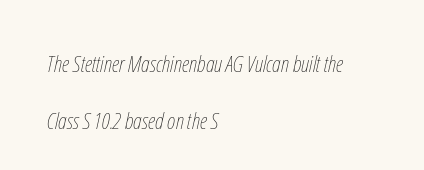
The image shows 23 px text type, italic (leaning right); set left-aligned, loose line spacing (2.46x), normal letter spacing, not underlined.
